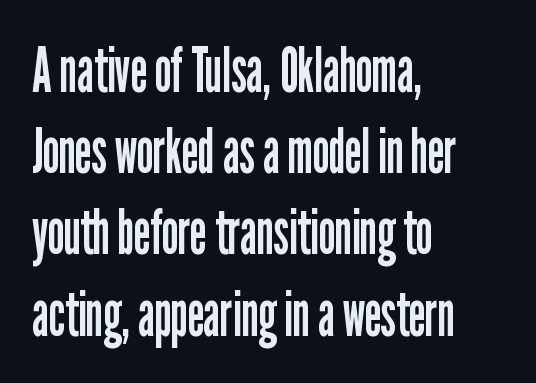
Is this a fixed-width face? No — the glyphs have proportional, varying widths. These glyphs show unthickened strokes, regular width or finer. The rendering shows plain stroke endings on the letterforms — a sans-serif design. The rows are spaced the way most documents space them. Nothing unusual about the tracking: characters are spaced as the font intends.
